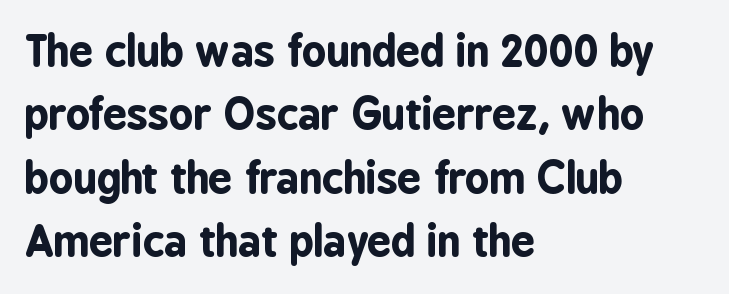
{"serif": "no", "italic": "no", "bold": "yes", "weight": "bold", "width": "condensed", "stroke_contrast": "low", "x_height": "medium", "monospaced": "no", "underline": "no", "align": "left", "line_spacing": "normal", "line_spacing_ratio": 1.51, "letter_spacing": "normal", "letter_spacing_em": 0.0, "glyph_px": 42}
